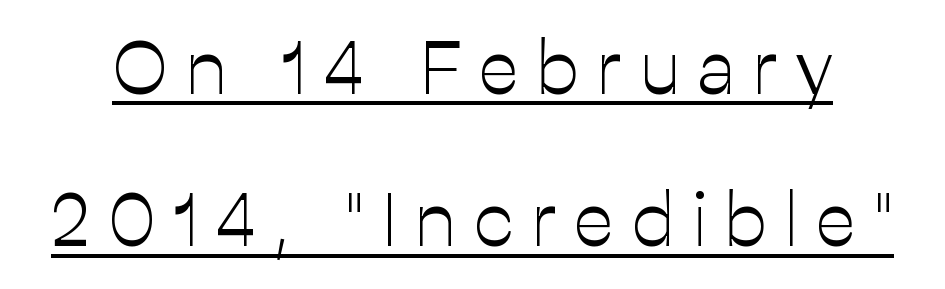
Q: Is the text bold? A: No.
Q: Is the text italic (slanted)? A: No, it is upright.
Q: Is the typeface a serif or a sans-serif typeface? A: Sans-serif.
Q: Is the text underlined? A: Yes.
Q: Is the spacing between letters normal or unusually wide? A: Unusually wide.
Q: Is the spacing between lines tight, normal or loose? A: Loose.
Q: Width (condensed, normal, or wide)? A: Normal.
Q: Stroke contrast? A: Low.
Q: x-height? A: Medium.
Q: Monospaced? A: No.
